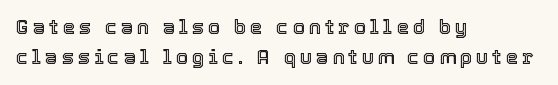
Characters remain perfectly vertical along every line. The rag falls on the right side of this text block. The string is rendered with underlining switched off. The type is letterspaced generously, with wide tracking.
